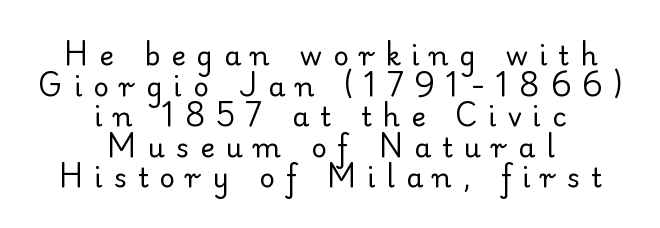
Q: Is the text bold? A: No.
Q: Is the text italic (slanted)? A: No, it is upright.
Q: Is the text underlined? A: No.
Q: How is the paragraph aligned? A: Centered.
Q: Is the spacing between letters normal or unusually wide? A: Unusually wide.
Q: Is the spacing between lines tight, normal or loose? A: Tight.
